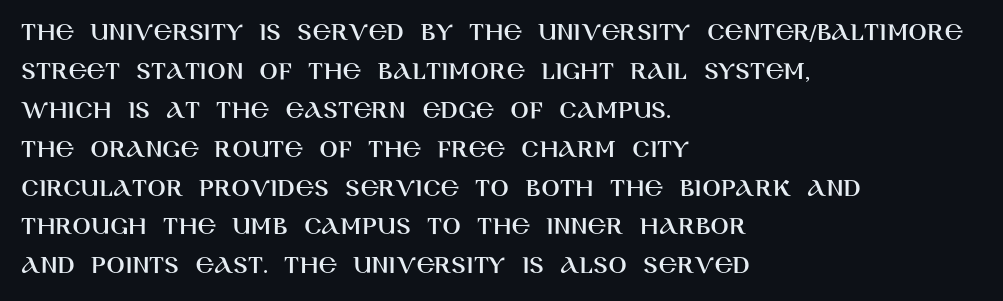
{"italic": "no", "underline": "no", "align": "left", "line_spacing": "normal", "line_spacing_ratio": 1.44, "letter_spacing": "normal", "letter_spacing_em": 0.0, "glyph_px": 27}
